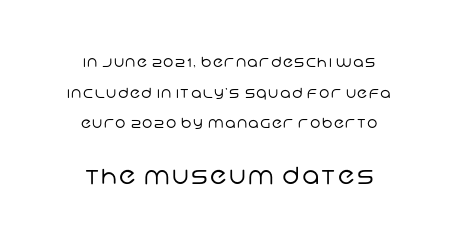
{"bold": "no", "underline": "no", "align": "center", "line_spacing": "loose", "line_spacing_ratio": 2.18, "larger_block": "second", "size_ratio": 1.64, "glyph_px": 23}
